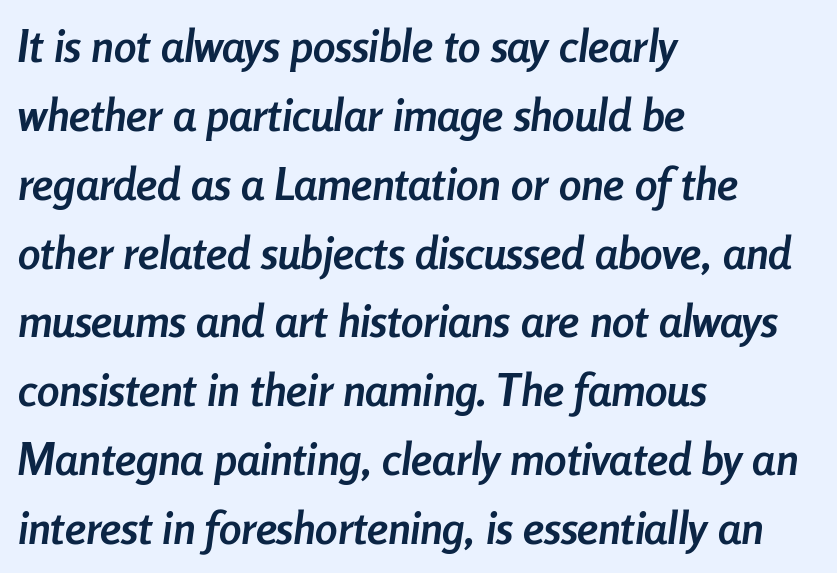
{"italic": "yes", "lean": "right", "slant_degrees": 8, "bold": "yes", "weight": "semibold", "width": "condensed", "stroke_contrast": "low", "x_height": "medium", "monospaced": "no", "underline": "no", "align": "left", "line_spacing": "normal", "line_spacing_ratio": 1.53, "letter_spacing": "normal", "letter_spacing_em": 0.0, "glyph_px": 45}
